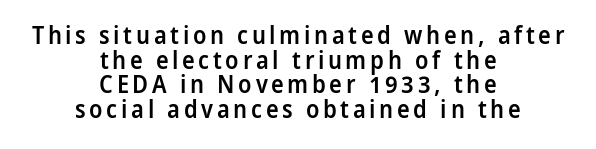
Q: Is the text bold? A: Semi-bold.
Q: Is the text italic (slanted)? A: No, it is upright.
Q: Is the text underlined? A: No.
Q: How is the paragraph aligned? A: Centered.
Q: Is the spacing between lines tight, normal or loose? A: Tight.
